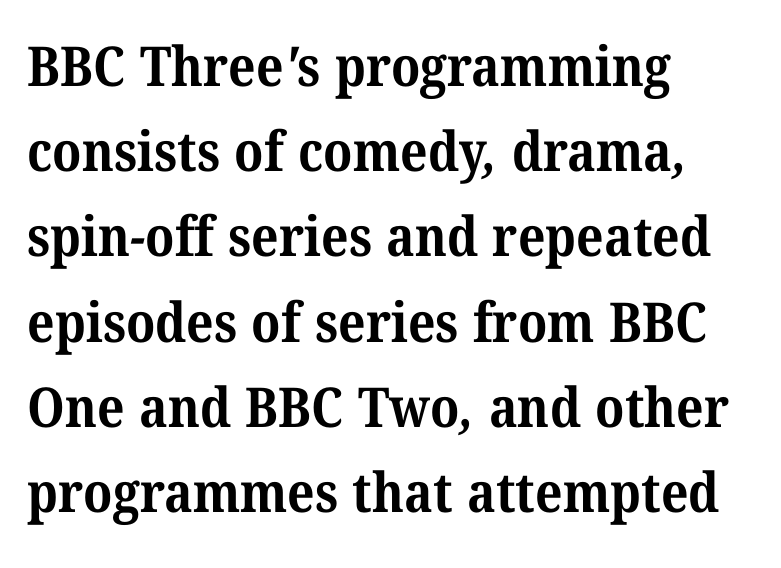
The image shows 55 px bold serif type; set left-aligned, normal line spacing (1.55x), normal letter spacing, not underlined; medium stroke contrast and a medium x-height.
